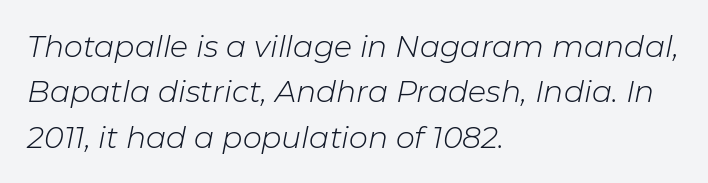
Q: Is the text bold? A: No.
Q: Is the text italic (slanted)? A: Yes, it leans right by about 11 degrees.
Q: Is the text underlined? A: No.
Q: How is the paragraph aligned? A: Left-aligned.
Q: Is the spacing between letters normal or unusually wide? A: Normal.
Q: Is the spacing between lines tight, normal or loose? A: Normal.
Q: Width (condensed, normal, or wide)? A: Normal.
Q: Stroke contrast? A: Low.
Q: x-height? A: Medium.
Q: Monospaced? A: No.
